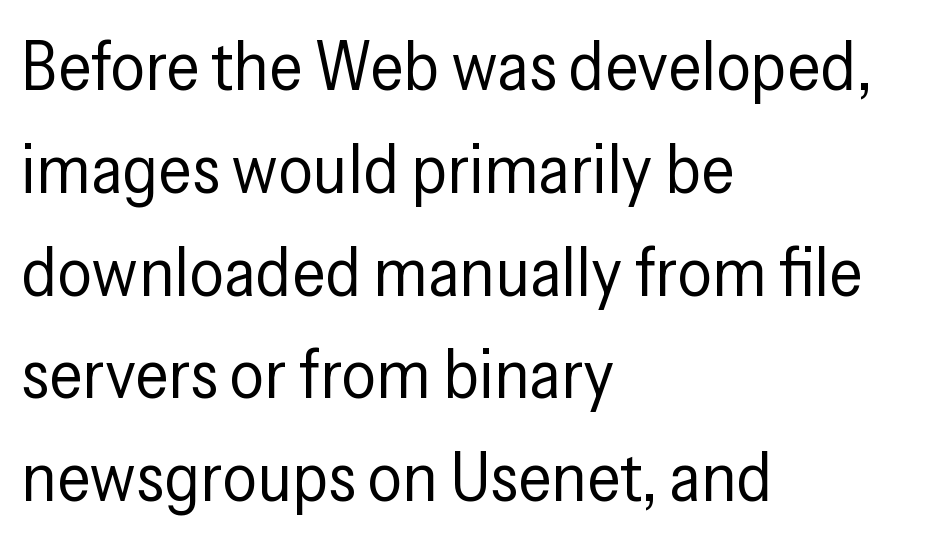
Check under the words: just untouched page. Character widths vary here, with narrow letters taking less room than wide ones. Alignment: flush left. Posture: upright roman. The strokes carry an ordinary text weight at most.
